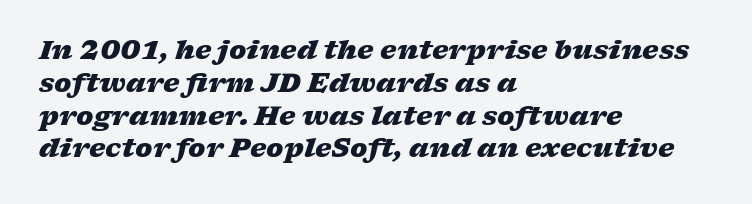
{"italic": "yes", "lean": "right", "slant_degrees": 17, "bold": "yes", "underline": "no", "align": "left", "line_spacing": "normal", "line_spacing_ratio": 1.26, "letter_spacing": "normal", "letter_spacing_em": 0.0, "glyph_px": 26}
